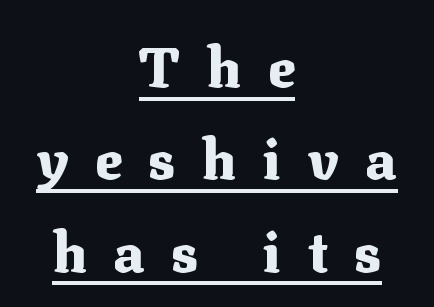
You could not count columns in this text — the font is proportionally spaced. Notice how descenders clear the ascenders below comfortably — that's standard leading. Pretty heavy lettering here — definitely bold. Underlined type. Tall strokes in this sample are plumb rather than angled. The text was rendered using a seriffed face with decorative stroke endings.
